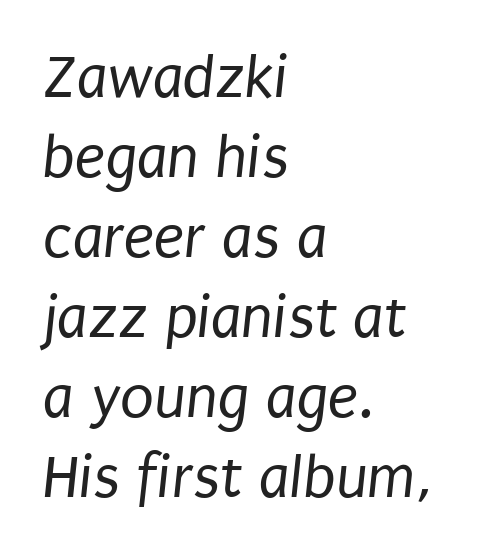
Q: Is the text bold? A: No.
Q: Is the typeface a serif or a sans-serif typeface? A: Sans-serif.
Q: Is the text underlined? A: No.
Q: How is the paragraph aligned? A: Left-aligned.
Q: Is the spacing between letters normal or unusually wide? A: Normal.
Q: Is the spacing between lines tight, normal or loose? A: Normal.
Q: Width (condensed, normal, or wide)? A: Condensed.
Q: Stroke contrast? A: Low.
Q: x-height? A: Large.
Q: Monospaced? A: No.
